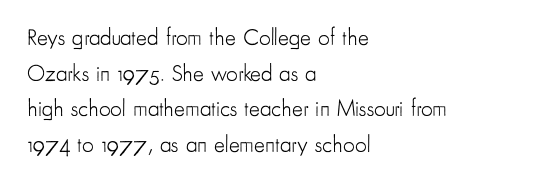
{"italic": "no", "bold": "no", "underline": "no", "align": "left", "line_spacing": "normal", "line_spacing_ratio": 1.55, "letter_spacing": "normal", "letter_spacing_em": 0.0, "glyph_px": 23}
